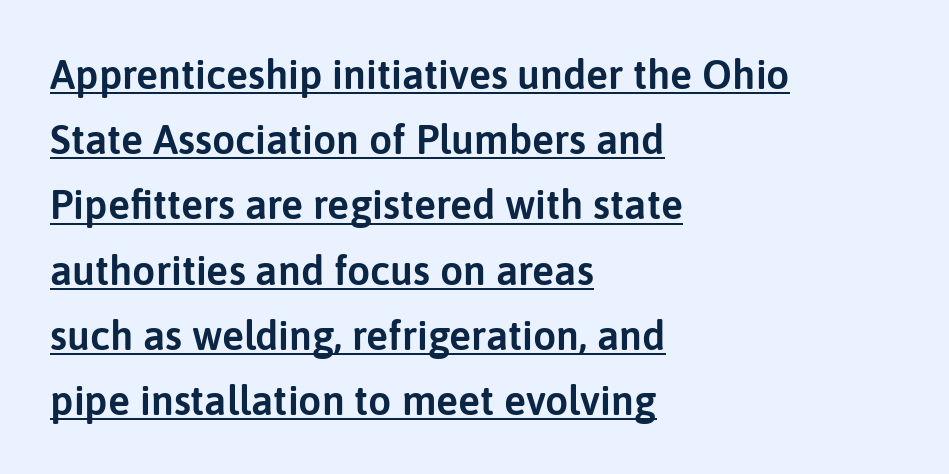
The image shows 41 px sans-serif type, upright; set left-aligned, normal line spacing (1.59x), normal letter spacing, underlined; low stroke contrast and a medium x-height.
